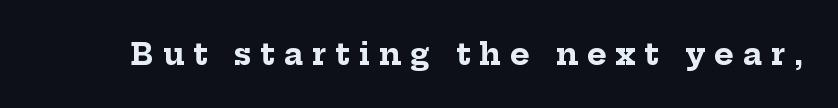
Q: Is the text bold? A: Yes.
Q: Is the text italic (slanted)? A: No, it is upright.
Q: Is the typeface a serif or a sans-serif typeface? A: Serif.
Q: Is the text underlined? A: No.
Q: Is the spacing between letters normal or unusually wide? A: Unusually wide.
Q: Width (condensed, normal, or wide)? A: Normal.
Q: Stroke contrast? A: Low.
Q: x-height? A: Medium.
Q: Monospaced? A: No.
